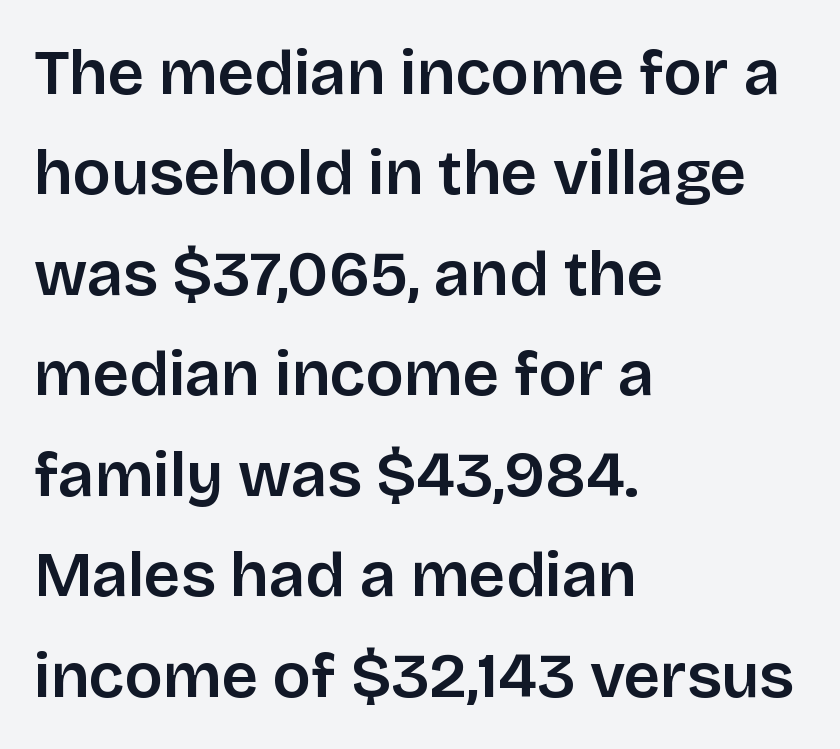
The image shows 64 px semibold sans-serif type, upright; set left-aligned, normal line spacing (1.57x), normal letter spacing, not underlined; low stroke contrast and a large x-height.
